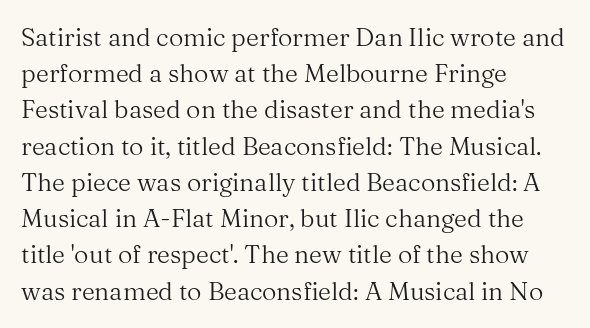
The image shows 25 px text type, upright; set left-aligned, normal line spacing (1.45x), normal letter spacing, not underlined.
